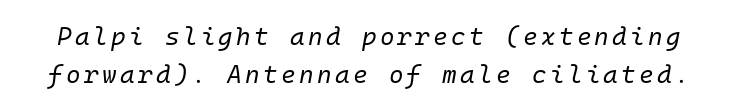
Q: Is the text bold? A: No.
Q: Is the text italic (slanted)? A: Yes, it leans right by about 10 degrees.
Q: Is the text underlined? A: No.
Q: Is the spacing between lines tight, normal or loose? A: Normal.
